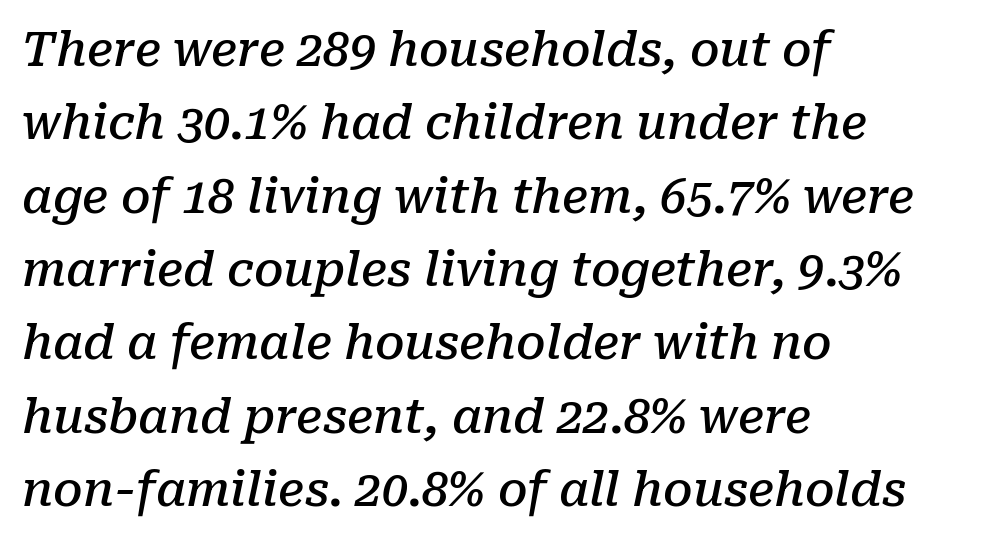
Examine the stroke ends and you'll spot serifs. This sample has the flowing, uneven cadence of proportional lettering. Reading down the column, the eye jumps a familiar distance to each next line. If you drew a ruler down the left edge, every line would touch it. The characters look somewhat weighty, a semibold short of true bold. The baseline area is clear.
